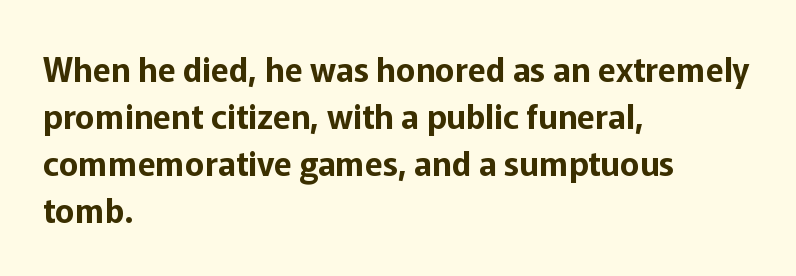
{"serif": "no", "italic": "no", "width": "normal", "stroke_contrast": "low", "x_height": "medium", "monospaced": "no", "underline": "no", "align": "left", "line_spacing": "normal", "line_spacing_ratio": 1.42, "letter_spacing": "normal", "letter_spacing_em": 0.0, "glyph_px": 33}
